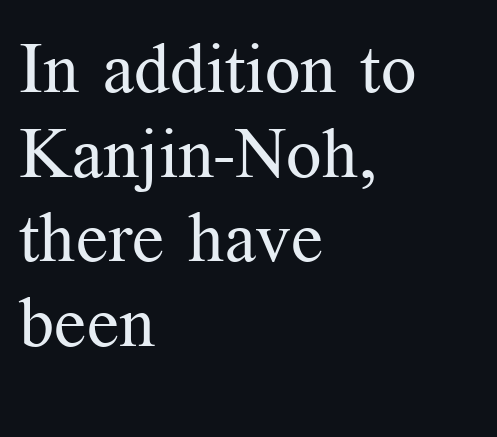
{"serif": "yes", "italic": "no", "bold": "no", "weight": "regular", "width": "normal", "stroke_contrast": "medium", "x_height": "medium", "monospaced": "no", "underline": "no", "align": "left", "line_spacing_ratio": 1.21, "letter_spacing": "normal", "letter_spacing_em": 0.0, "glyph_px": 70}
